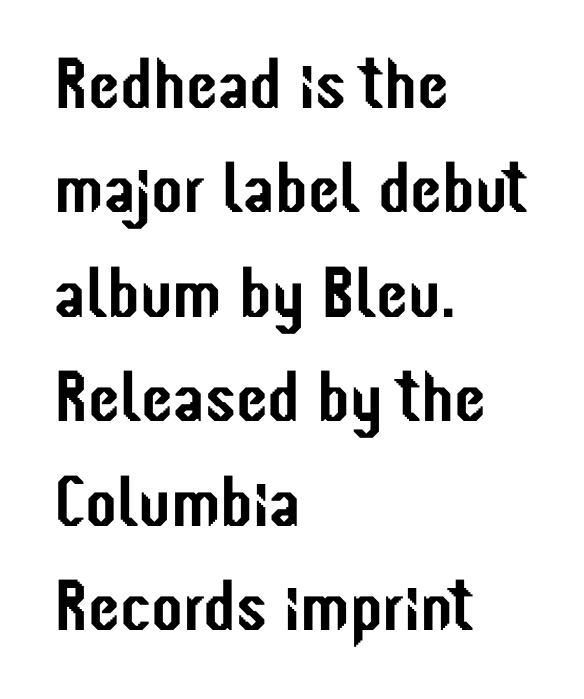
The image shows 72 px condensed sans-serif type, upright; set left-aligned, normal line spacing (1.45x), normal letter spacing, not underlined; low stroke contrast and a medium x-height.
